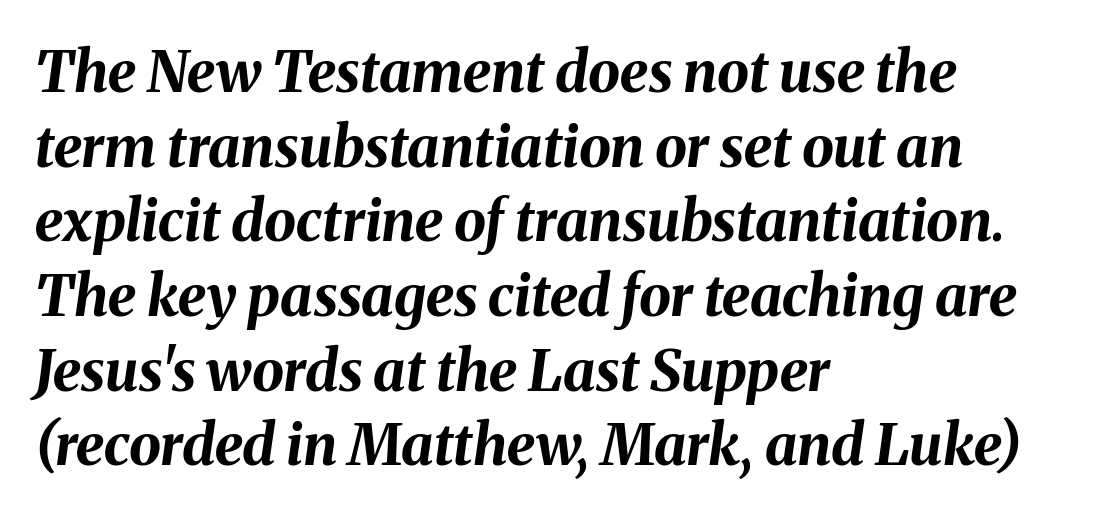
{"italic": "yes", "lean": "right", "slant_degrees": 8, "bold": "yes", "weight": "bold", "width": "normal", "stroke_contrast": "medium", "x_height": "medium", "monospaced": "no", "underline": "no", "align": "left", "line_spacing": "normal", "line_spacing_ratio": 1.31, "letter_spacing": "normal", "letter_spacing_em": 0.0, "glyph_px": 57}
